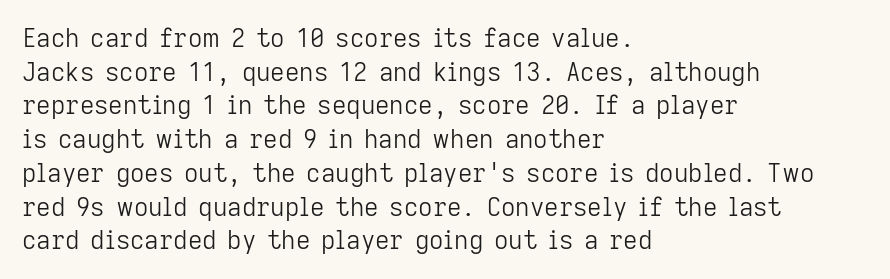
{"italic": "no", "bold": "no", "underline": "no", "align": "left", "line_spacing": "normal", "line_spacing_ratio": 1.35, "letter_spacing": "normal", "letter_spacing_em": 0.0, "glyph_px": 25}
